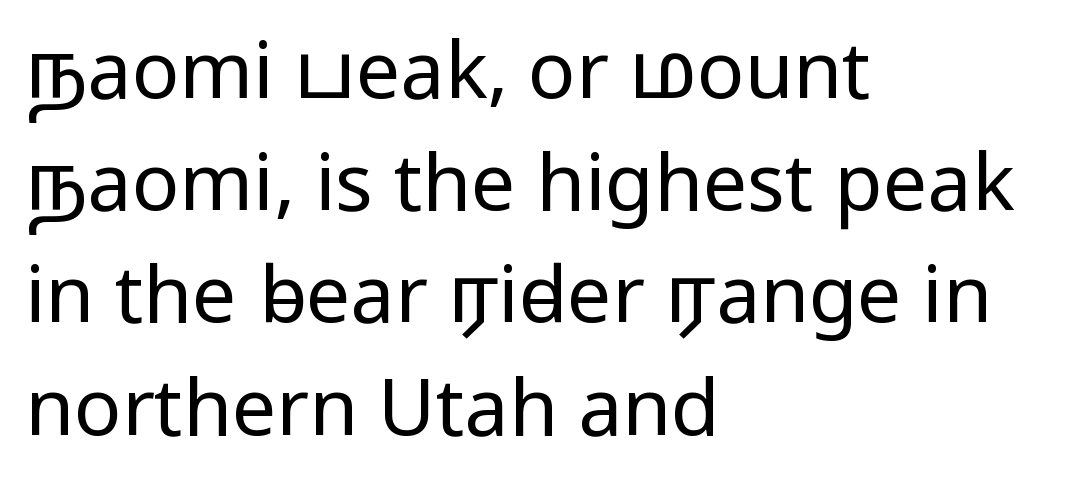
Q: Is the text bold? A: No.
Q: Is the text italic (slanted)? A: No, it is upright.
Q: Is the typeface a serif or a sans-serif typeface? A: Sans-serif.
Q: Is the text underlined? A: No.
Q: How is the paragraph aligned? A: Left-aligned.
Q: Is the spacing between letters normal or unusually wide? A: Normal.
Q: Is the spacing between lines tight, normal or loose? A: Normal.
Q: Width (condensed, normal, or wide)? A: Condensed.
Q: Stroke contrast? A: Low.
Q: x-height? A: Large.
Q: Monospaced? A: No.
